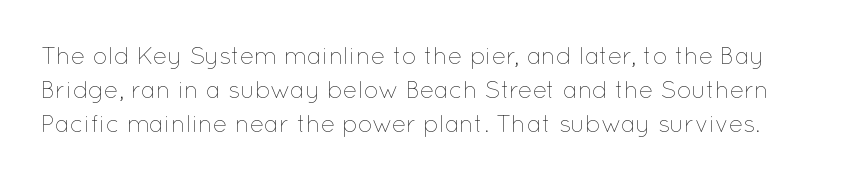
The image shows 24 px text type, upright; set normal line spacing (1.42x), normal letter spacing, not underlined.
